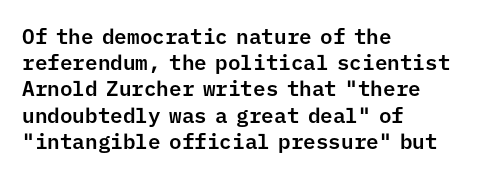
The image shows 21 px text type, upright; set left-aligned, normal line spacing (1.25x), normal letter spacing, not underlined.
